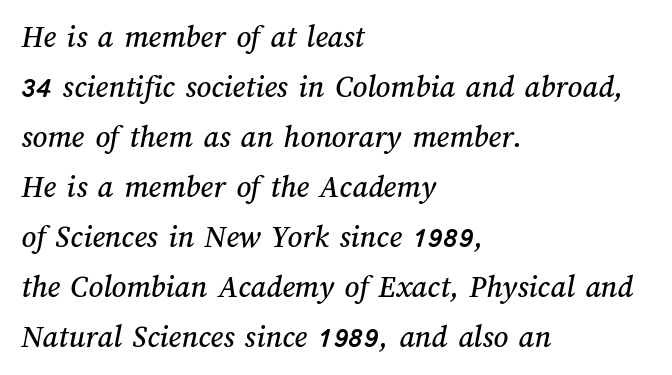
Q: Is the text underlined? A: No.
Q: How is the paragraph aligned? A: Left-aligned.
Q: Is the spacing between letters normal or unusually wide? A: Normal.
Q: Is the spacing between lines tight, normal or loose? A: Normal.
Q: Width (condensed, normal, or wide)? A: Normal.
Q: Stroke contrast? A: Medium.
Q: x-height? A: Medium.
Q: Monospaced? A: No.
